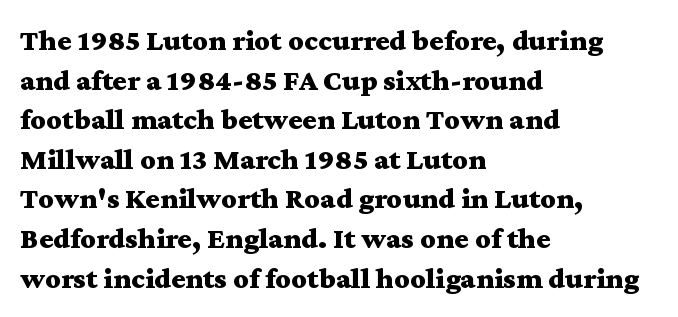
Q: Is the text bold? A: Yes.
Q: Is the text italic (slanted)? A: No, it is upright.
Q: Is the typeface a serif or a sans-serif typeface? A: Serif.
Q: Is the text underlined? A: No.
Q: How is the paragraph aligned? A: Left-aligned.
Q: Is the spacing between letters normal or unusually wide? A: Normal.
Q: Is the spacing between lines tight, normal or loose? A: Normal.
Q: Width (condensed, normal, or wide)? A: Wide.
Q: Stroke contrast? A: Medium.
Q: x-height? A: Medium.
Q: Monospaced? A: No.
